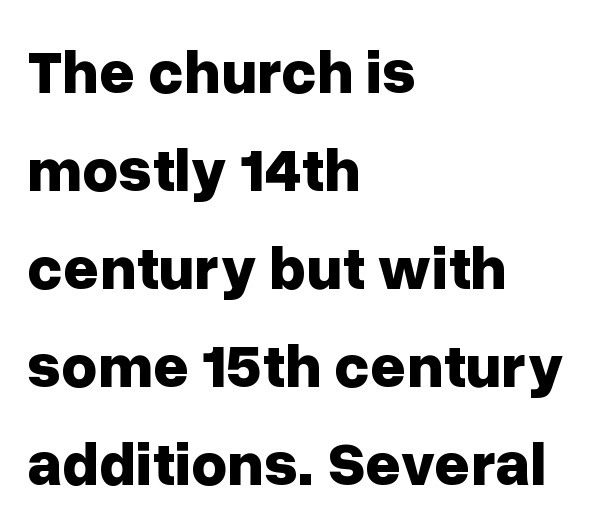
Q: Is the text bold? A: Yes.
Q: Is the text italic (slanted)? A: No, it is upright.
Q: Is the typeface a serif or a sans-serif typeface? A: Sans-serif.
Q: Is the text underlined? A: No.
Q: How is the paragraph aligned? A: Left-aligned.
Q: Is the spacing between letters normal or unusually wide? A: Normal.
Q: Is the spacing between lines tight, normal or loose? A: Normal.
Q: Width (condensed, normal, or wide)? A: Normal.
Q: Stroke contrast? A: Low.
Q: x-height? A: Medium.
Q: Monospaced? A: No.
